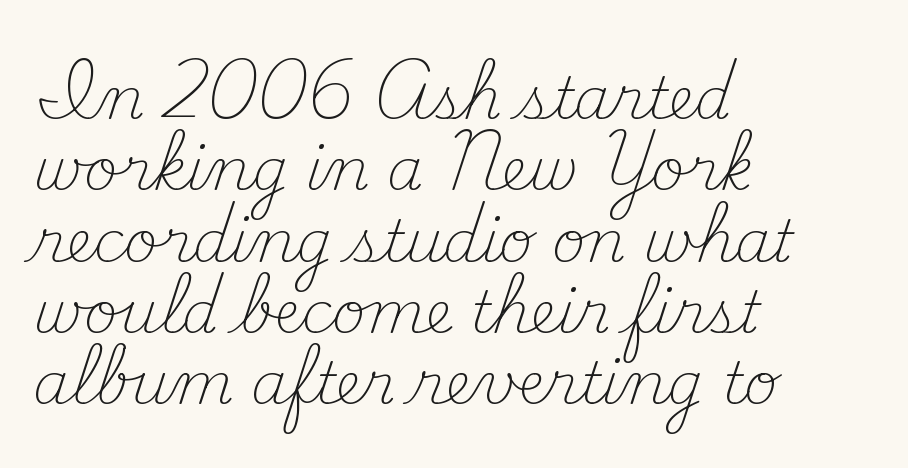
{"serif": "yes", "bold": "no", "weight": "light", "width": "normal", "stroke_contrast": "medium", "x_height": "small", "monospaced": "no", "underline": "no", "align": "left", "line_spacing_ratio": 1.23, "letter_spacing": "normal", "letter_spacing_em": 0.0, "glyph_px": 58}
